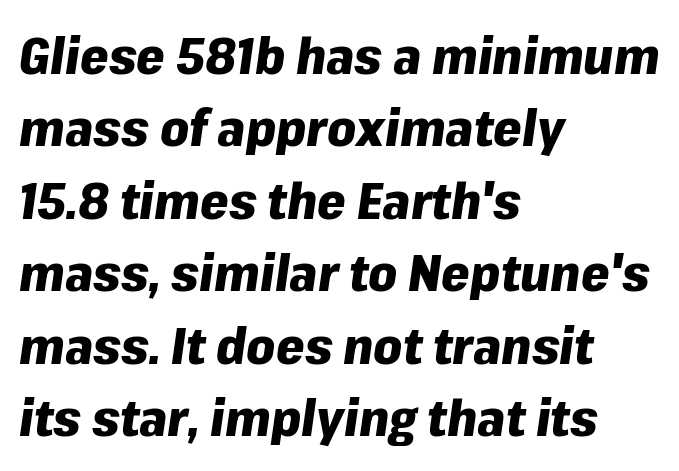
The image shows 51 px heavy type, italic (leaning right); set left-aligned, normal line spacing (1.42x), normal letter spacing, not underlined; low stroke contrast and a medium x-height.
